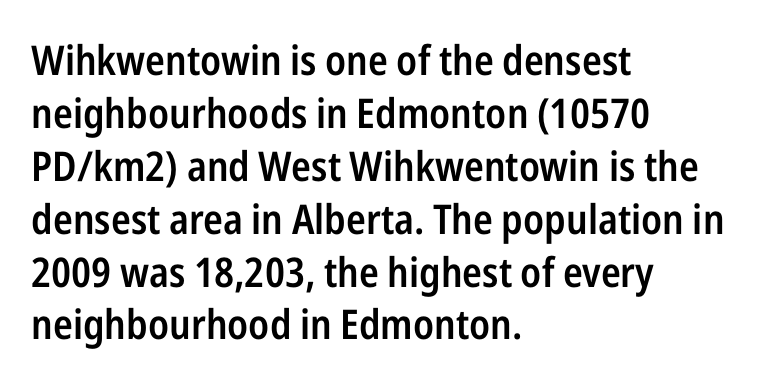
{"serif": "no", "italic": "no", "bold": "semi", "weight": "semibold", "width": "condensed", "stroke_contrast": "low", "x_height": "medium", "monospaced": "no", "underline": "no", "align": "left", "line_spacing": "normal", "line_spacing_ratio": 1.29, "letter_spacing": "normal", "letter_spacing_em": 0.0, "glyph_px": 41}
